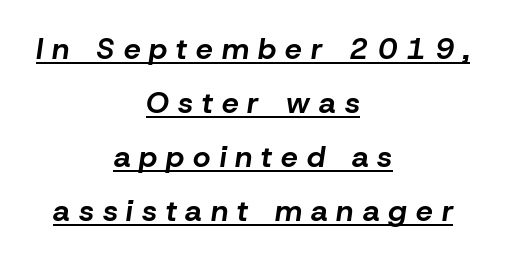
Q: Is the text bold? A: Yes.
Q: Is the text italic (slanted)? A: Yes, it leans right by about 8 degrees.
Q: Is the text underlined? A: Yes.
Q: How is the paragraph aligned? A: Centered.
Q: Is the spacing between letters normal or unusually wide? A: Unusually wide.
Q: Width (condensed, normal, or wide)? A: Normal.
Q: Stroke contrast? A: Low.
Q: x-height? A: Medium.
Q: Monospaced? A: No.
